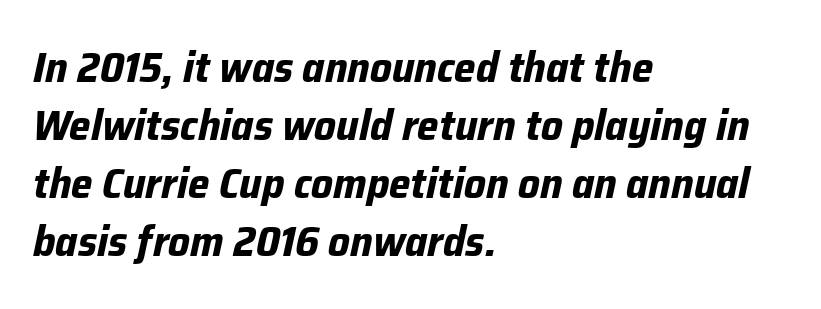
{"italic": "yes", "lean": "right", "slant_degrees": 12, "bold": "yes", "weight": "bold", "width": "normal", "stroke_contrast": "low", "x_height": "medium", "monospaced": "no", "underline": "no", "align": "left", "line_spacing": "normal", "line_spacing_ratio": 1.35, "letter_spacing": "normal", "letter_spacing_em": 0.0, "glyph_px": 43}
